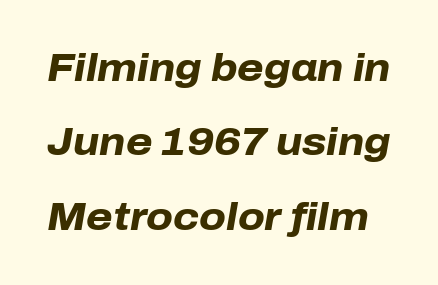
The image shows 38 px heavy type, italic (leaning right); set loose line spacing (1.96x), normal letter spacing, not underlined; low stroke contrast and a medium x-height.
